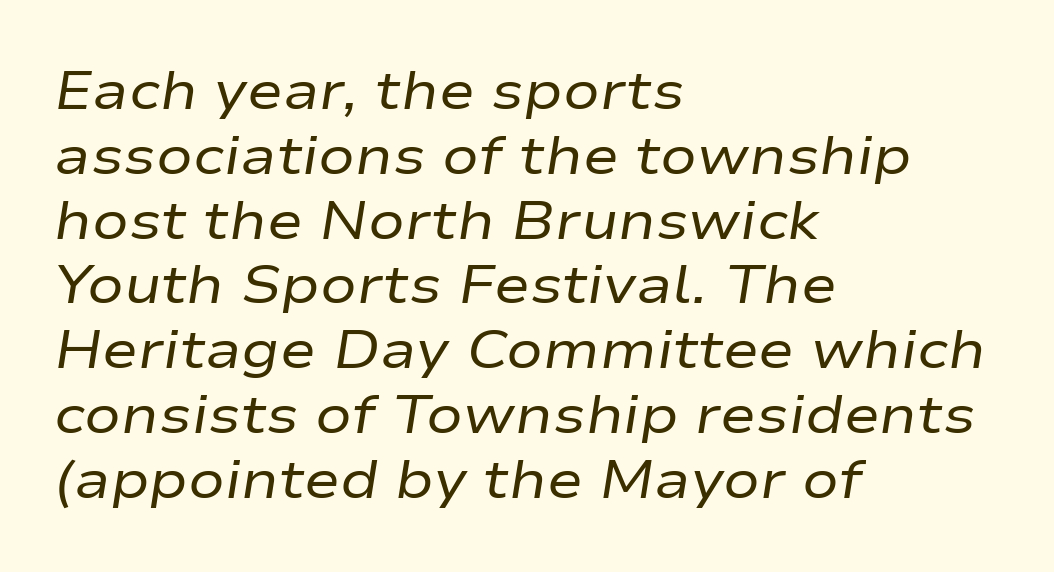
{"italic": "yes", "lean": "right", "slant_degrees": 9, "bold": "no", "weight": "regular", "width": "wide", "stroke_contrast": "low", "x_height": "medium", "monospaced": "no", "underline": "no", "align": "left", "line_spacing_ratio": 1.2, "letter_spacing": "normal", "letter_spacing_em": 0.0, "glyph_px": 54}
